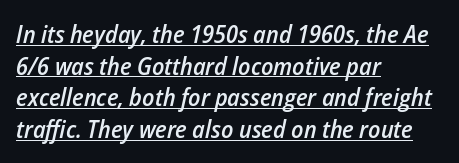
Baseline-to-baseline distance is the conventional proportion of letter height. These lines keep a tight, regular rhythm from letter to letter. The font's italic variant was chosen for this text. The sample has been set in demibold, a notch under bold. Reading down the block, your eye returns to a fixed left position each line. Descenders here cross a horizontal rule under the line.
